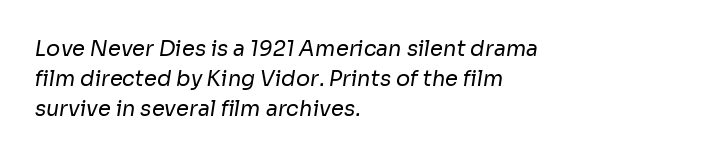
{"bold": "no", "underline": "no", "align": "left", "line_spacing": "normal", "line_spacing_ratio": 1.43, "letter_spacing": "normal", "letter_spacing_em": 0.0, "glyph_px": 21}
